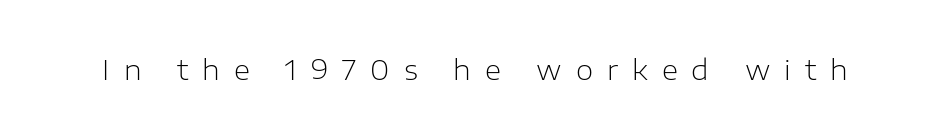
The image shows 28 px light sans-serif type, upright; set unusually wide letter spacing (+0.5 em), not underlined; low stroke contrast and a medium x-height.
